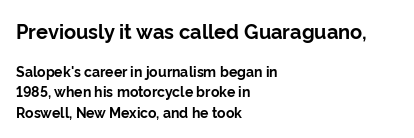
Q: Is the text bold? A: Yes.
Q: Is the text italic (slanted)? A: No, it is upright.
Q: Is the text underlined? A: No.
Q: How is the paragraph aligned? A: Left-aligned.
Q: Is the spacing between letters normal or unusually wide? A: Normal.
Q: Is the spacing between lines tight, normal or loose? A: Normal.
Q: Which block of text is set in a larger size, the first (top) or the second (bottom)? A: The first (top) one.
